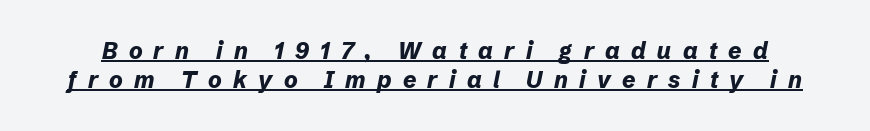
Compared with an ordinary text face, these strokes are far heavier — a full bold. Display-style spreading of the glyphs; the letterfit is very open. This rendering features underlined lettering. Rendered with sloped, italic letterforms.
